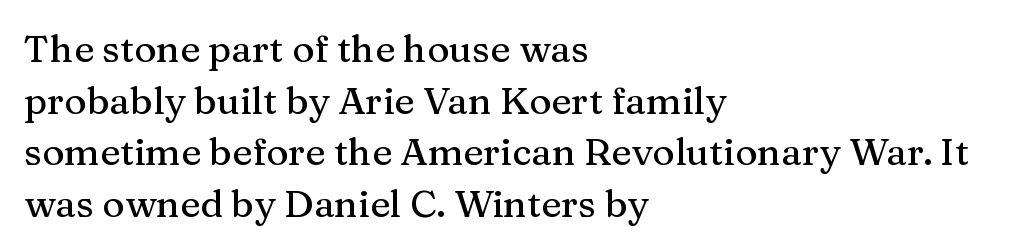
The image shows 38 px serif type, upright; set left-aligned, normal line spacing (1.36x), normal letter spacing, not underlined; medium stroke contrast and a medium x-height.
